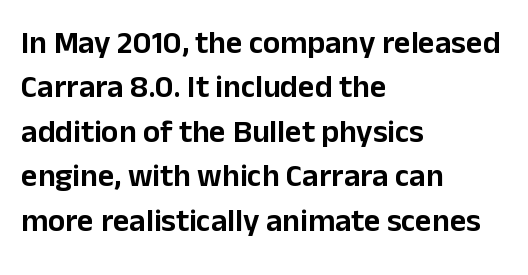
This sample has the flowing, uneven cadence of proportional lettering. A sans-serif font was chosen for this passage. A classic flush-left, rag-right setting is used for this passage. Posture: vertical. Honestly, the letter spacing is just normal — you wouldn't notice it.
